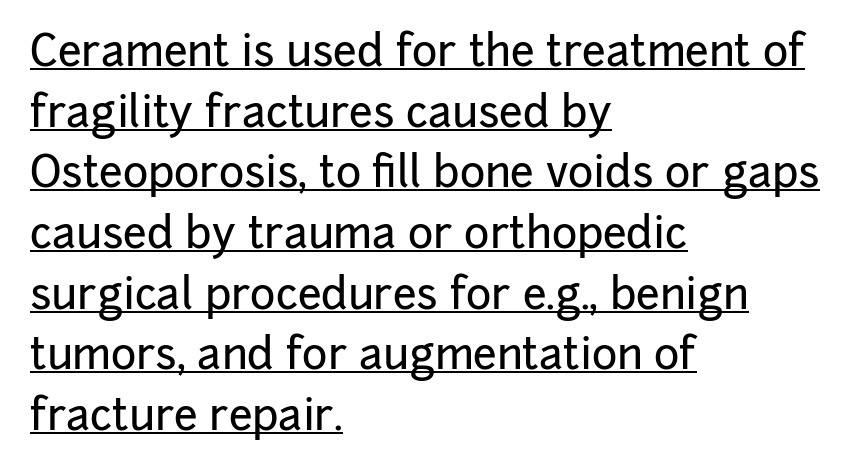
The image shows 43 px sans-serif type, upright; set left-aligned, normal line spacing (1.41x), normal letter spacing, underlined; low stroke contrast and a medium x-height.
